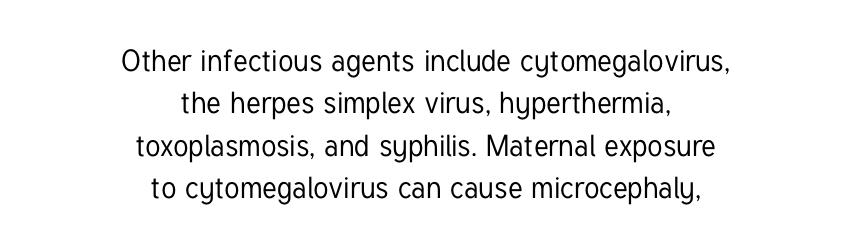
{"serif": "no", "italic": "no", "width": "condensed", "stroke_contrast": "low", "x_height": "medium", "monospaced": "no", "underline": "no", "align": "center", "line_spacing": "normal", "line_spacing_ratio": 1.41, "letter_spacing": "normal", "letter_spacing_em": 0.0, "glyph_px": 30}
